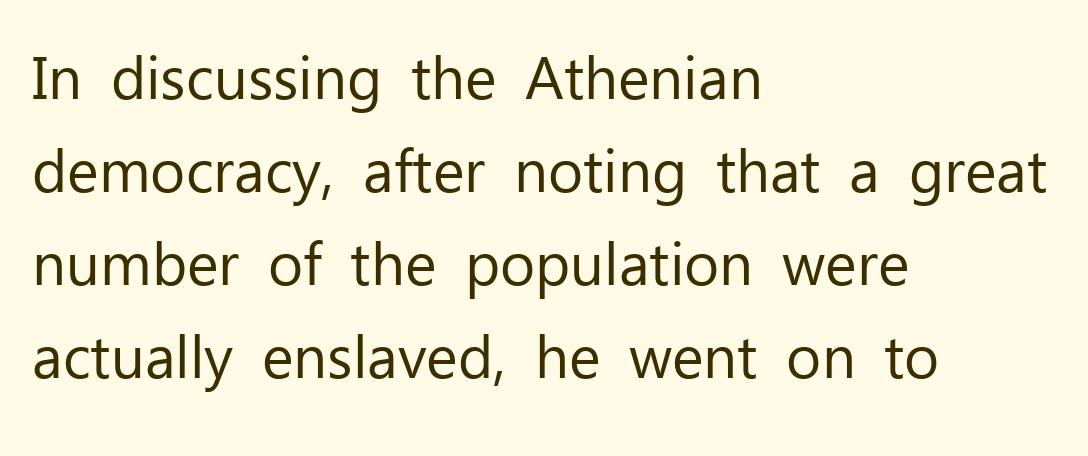
Lines of text with bare space underneath. Compared with typical paragraphs, the rows here are spaced about the same. Here the designer chose a conventional face with non-uniform glyph widths. If you drew a ruler down the left edge, every line would touch it. Vertical stems look standard width or narrower in stroke. The horizontal fit of the characters is conventional and even.
